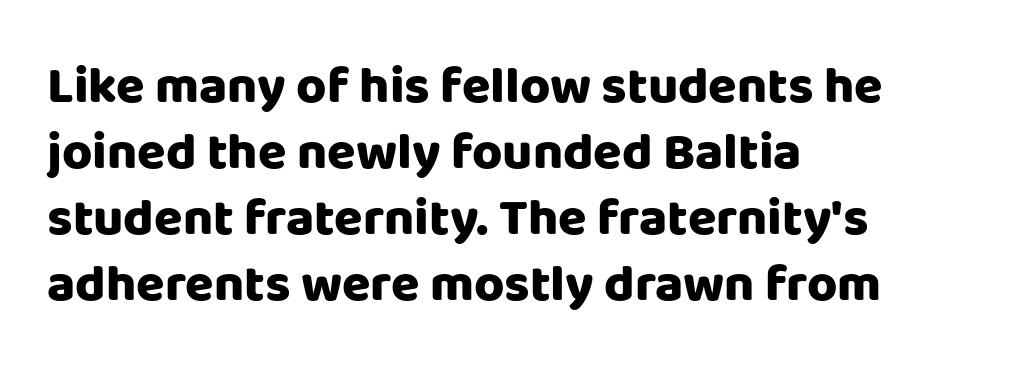
{"serif": "no", "italic": "no", "bold": "yes", "weight": "heavy", "width": "normal", "stroke_contrast": "low", "x_height": "large", "monospaced": "no", "underline": "no", "align": "left", "line_spacing": "normal", "line_spacing_ratio": 1.27, "letter_spacing": "normal", "letter_spacing_em": 0.0, "glyph_px": 52}
